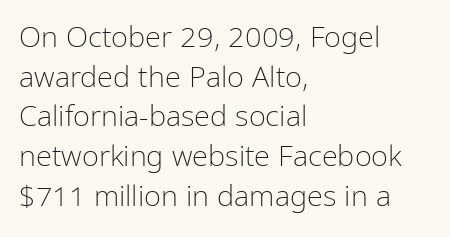
{"serif": "no", "italic": "no", "bold": "no", "weight": "light", "width": "condensed", "stroke_contrast": "low", "x_height": "medium", "monospaced": "no", "underline": "no", "align": "left", "line_spacing": "normal", "line_spacing_ratio": 1.37, "letter_spacing": "normal", "letter_spacing_em": 0.0, "glyph_px": 29}
